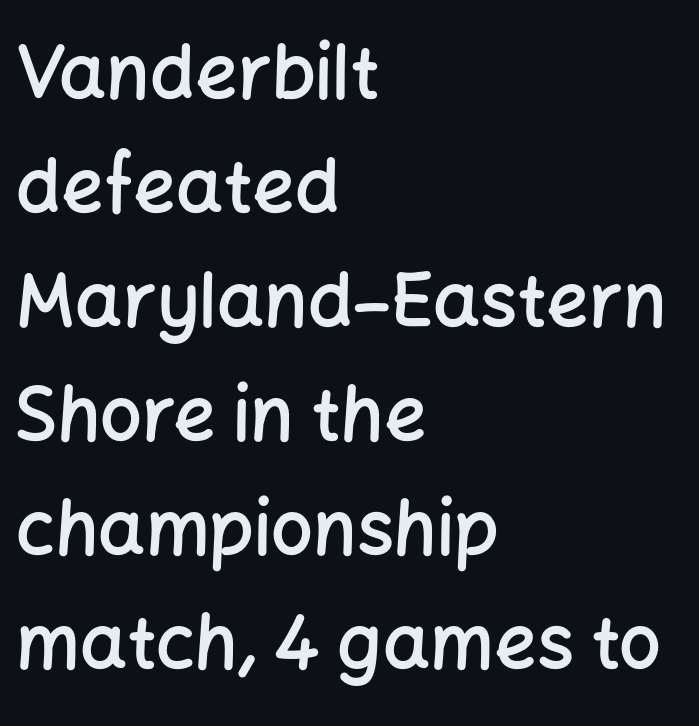
A semibold gives these letters moderate extra thickness, short of bold. Here the designer chose a conventional face with non-uniform glyph widths. Compared with typical paragraphs, the rows here are spaced about the same. Glyph-to-glyph distance matches everyday printed text.
